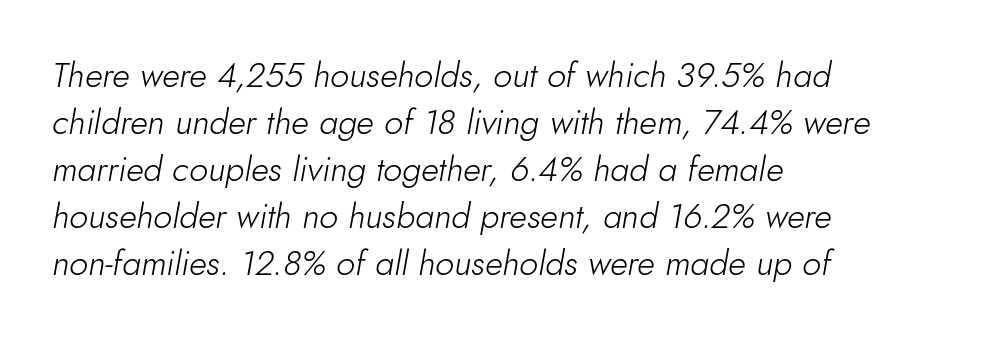
The image shows 34 px light type, italic (leaning right); set left-aligned, normal line spacing (1.38x), normal letter spacing, not underlined; low stroke contrast and a small x-height.
